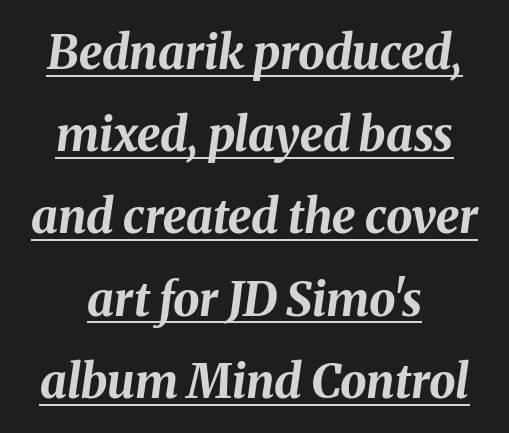
The image shows 47 px bold type, italic (leaning right); set centered, line spacing 1.75x, normal letter spacing, underlined; medium stroke contrast and a medium x-height.
